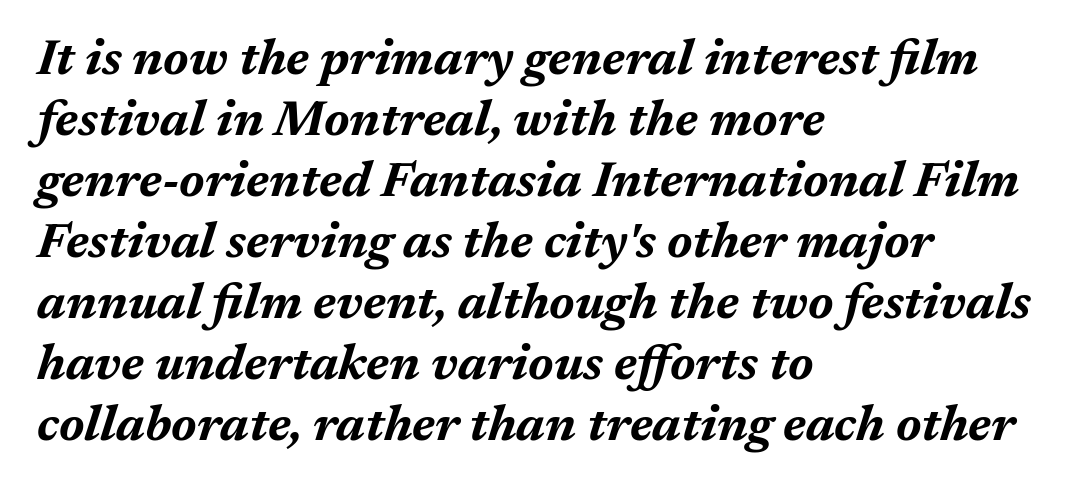
{"italic": "yes", "lean": "right", "slant_degrees": 17, "bold": "yes", "weight": "bold", "width": "normal", "stroke_contrast": "medium", "x_height": "medium", "monospaced": "no", "underline": "no", "align": "left", "line_spacing_ratio": 1.22, "letter_spacing": "normal", "letter_spacing_em": 0.0, "glyph_px": 50}
